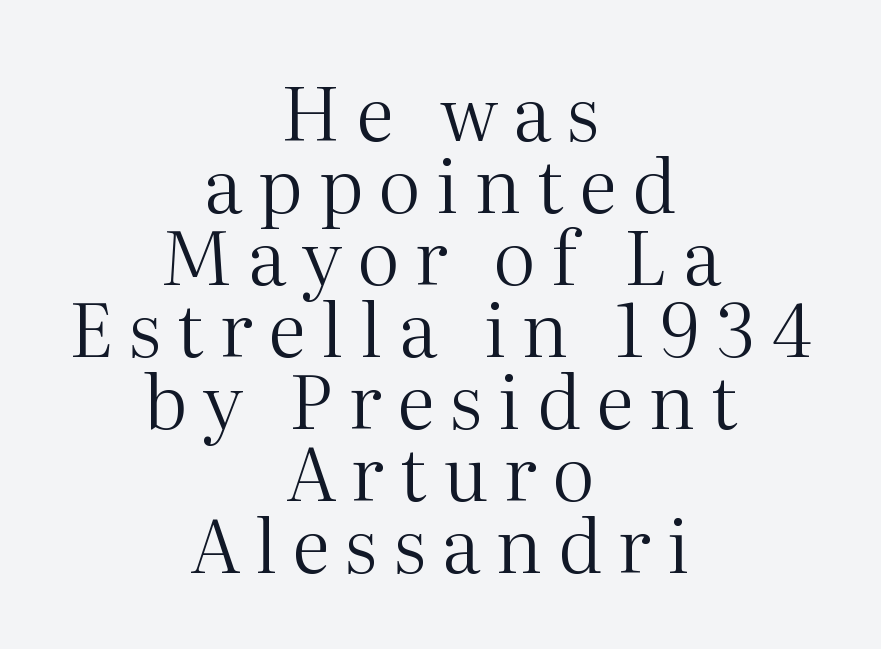
The image shows 75 px regular-weight serif type, upright; set centered, tight line spacing (0.96x), unusually wide letter spacing (+0.21 em), not underlined; medium stroke contrast and a medium x-height.
